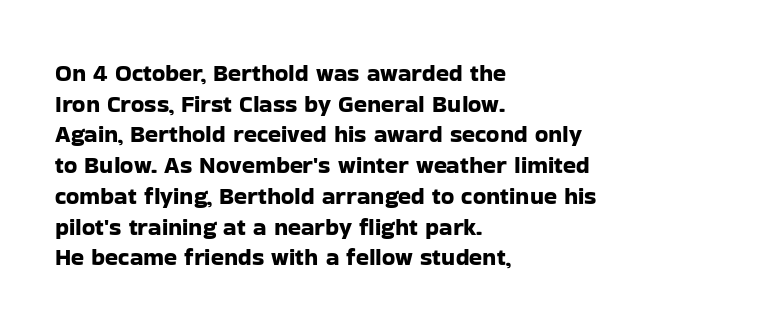
The image shows 24 px text type, upright; set left-aligned, normal line spacing (1.28x), normal letter spacing, not underlined.
